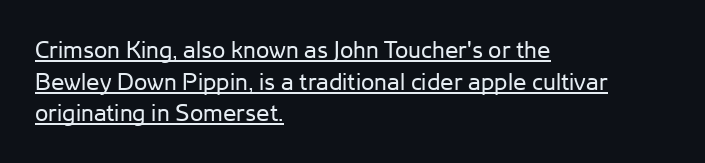
{"italic": "no", "bold": "no", "underline": "yes", "align": "left", "line_spacing": "normal", "line_spacing_ratio": 1.32, "letter_spacing": "normal", "letter_spacing_em": 0.0, "glyph_px": 24}
